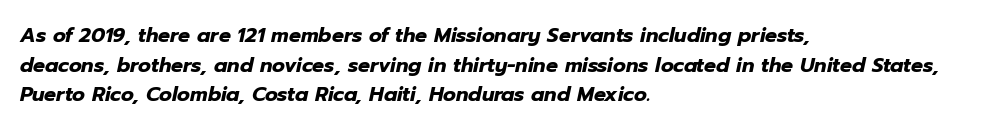
Q: Is the text bold? A: Yes.
Q: Is the text italic (slanted)? A: Yes, it leans right by about 12 degrees.
Q: Is the text underlined? A: No.
Q: How is the paragraph aligned? A: Left-aligned.
Q: Is the spacing between letters normal or unusually wide? A: Normal.
Q: Is the spacing between lines tight, normal or loose? A: Normal.
